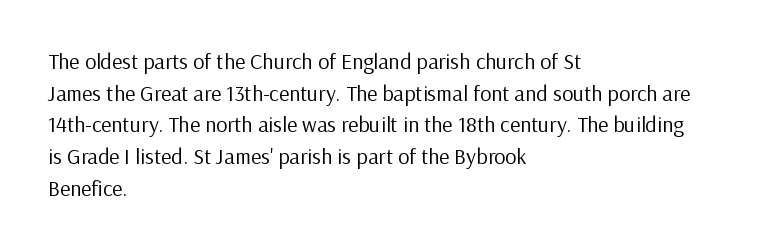
The image shows 22 px text type, upright; set left-aligned, normal line spacing (1.44x), normal letter spacing, not underlined.
